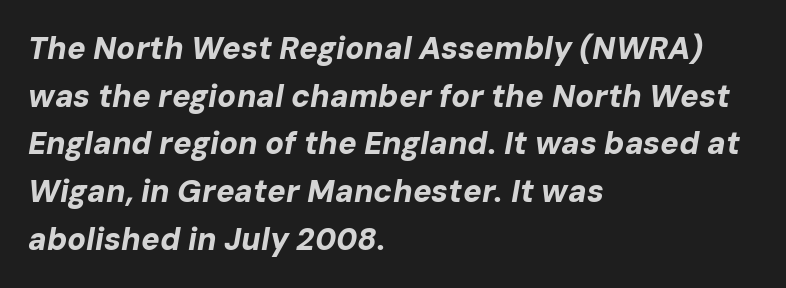
The image shows 31 px bold type, italic (leaning right); set left-aligned, normal line spacing (1.54x), normal letter spacing, not underlined; low stroke contrast and a medium x-height.
